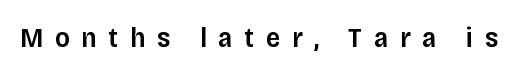
Q: Is the text bold? A: Semi-bold.
Q: Is the text italic (slanted)? A: No, it is upright.
Q: Is the typeface a serif or a sans-serif typeface? A: Sans-serif.
Q: Is the text underlined? A: No.
Q: Is the spacing between letters normal or unusually wide? A: Unusually wide.
Q: Width (condensed, normal, or wide)? A: Normal.
Q: Stroke contrast? A: Low.
Q: x-height? A: Large.
Q: Monospaced? A: No.
